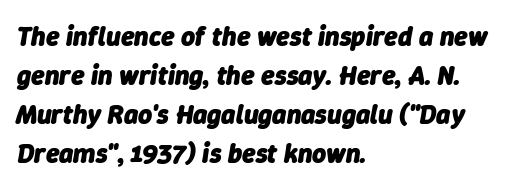
The image shows 27 px bold type, italic (leaning right); set left-aligned, normal line spacing (1.44x), normal letter spacing, not underlined.
